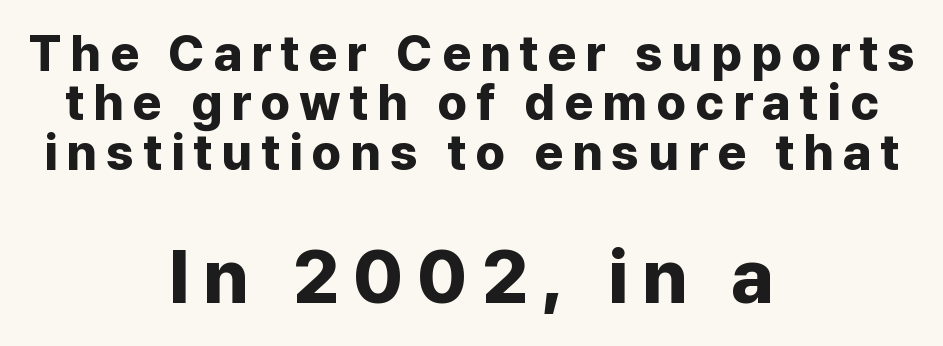
The image shows 75 px bold sans-serif type, upright; set centered, tight line spacing (0.99x), not underlined; the second (bottom) block is 1.5x larger; low stroke contrast and a medium x-height.
